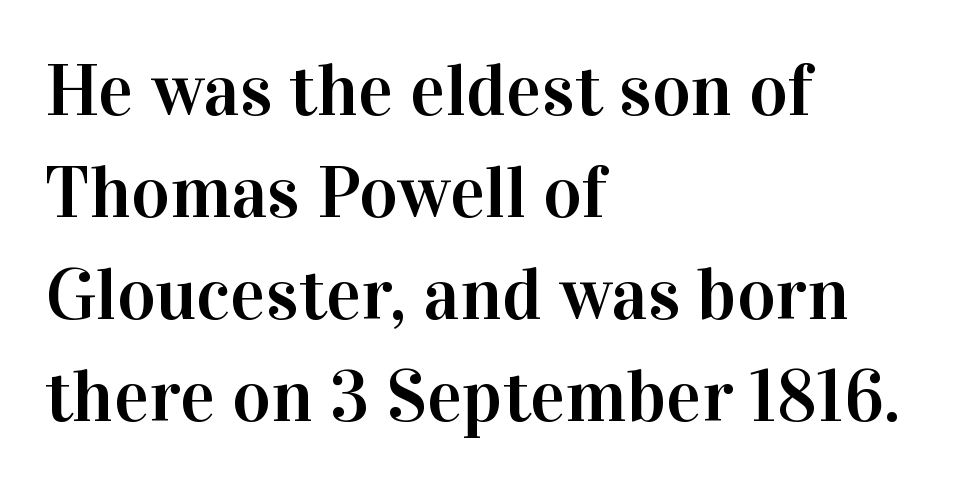
Does the lettering tilt? It doesn't — this is upright. How would I describe the line gaps? Plain and ordinary. Typographically, this falls in the serif category. The string is rendered with underlining switched off. The compositor pushed each line to the left boundary. Inter-character spacing is left at the font's built-in metrics.
